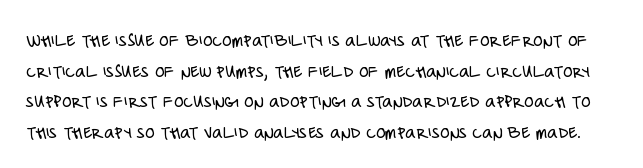
{"italic": "no", "bold": "no", "underline": "no", "line_spacing": "normal", "line_spacing_ratio": 1.53, "letter_spacing": "normal", "letter_spacing_em": 0.0, "glyph_px": 20}
